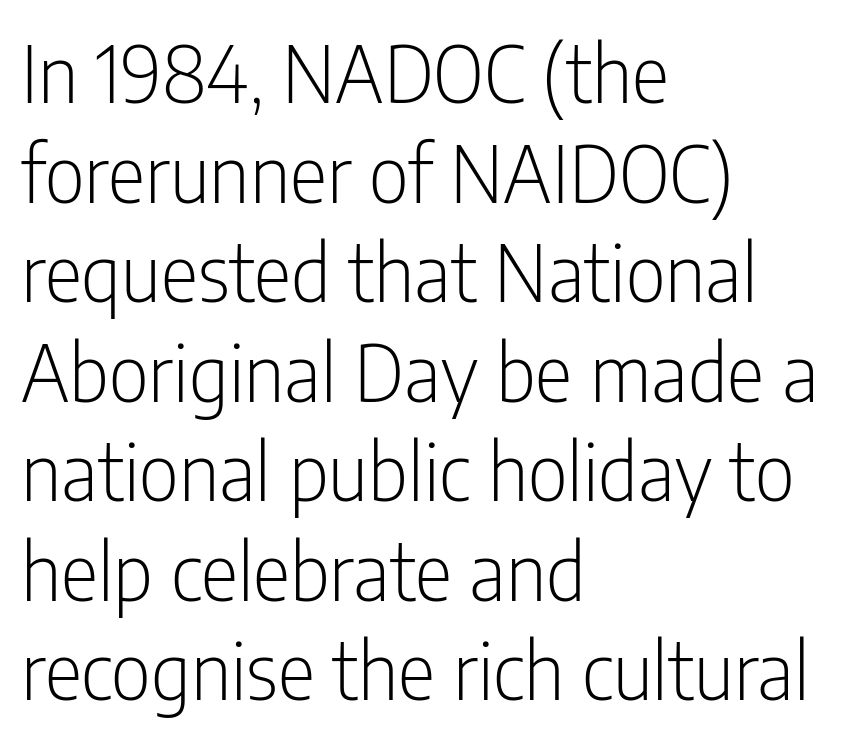
{"serif": "no", "italic": "no", "bold": "no", "weight": "light", "width": "condensed", "stroke_contrast": "low", "x_height": "medium", "monospaced": "no", "underline": "no", "align": "left", "line_spacing": "normal", "line_spacing_ratio": 1.26, "letter_spacing": "normal", "letter_spacing_em": 0.0, "glyph_px": 79}
